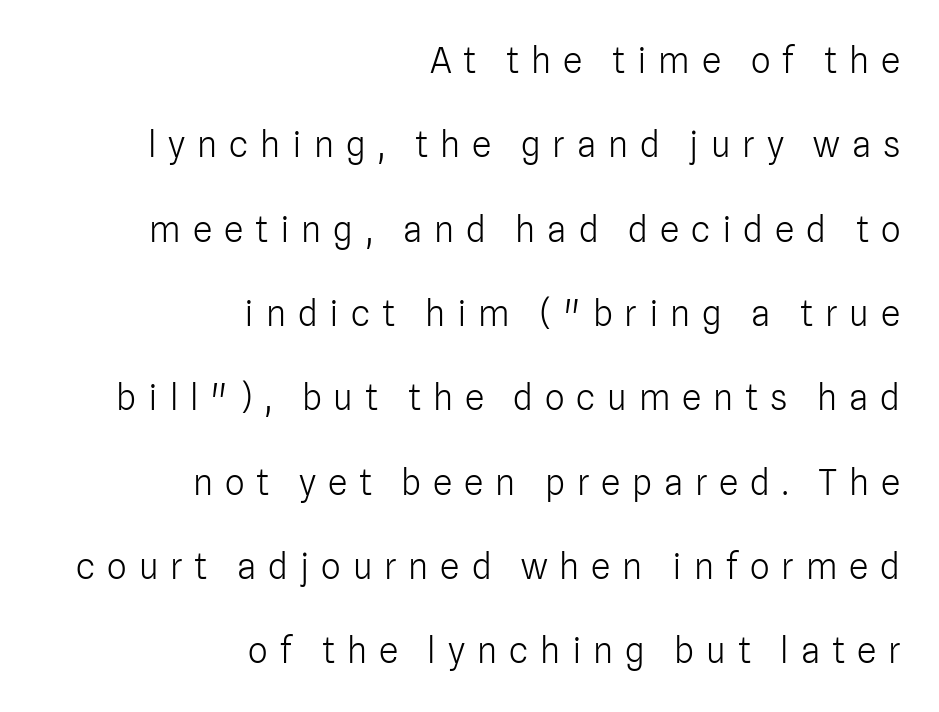
The image shows 35 px light sans-serif type, upright; set right-aligned, loose line spacing (2.41x), unusually wide letter spacing (+0.34 em), not underlined; low stroke contrast and a medium x-height.
